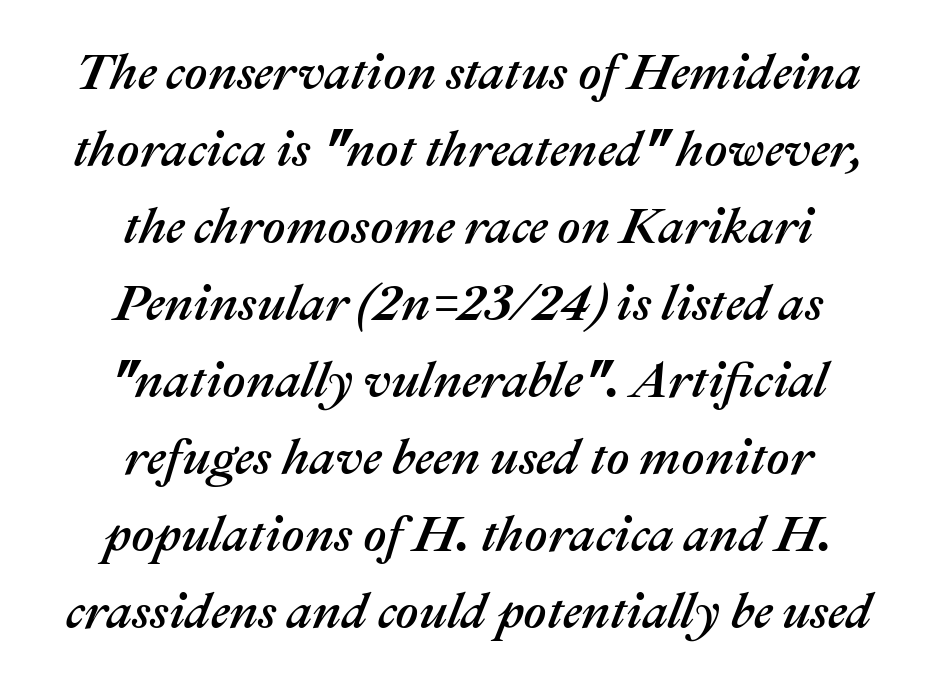
Q: Is the text italic (slanted)? A: Yes, it leans right by about 22 degrees.
Q: Is the text underlined? A: No.
Q: How is the paragraph aligned? A: Centered.
Q: Is the spacing between letters normal or unusually wide? A: Normal.
Q: Is the spacing between lines tight, normal or loose? A: Normal.
Q: Width (condensed, normal, or wide)? A: Normal.
Q: Stroke contrast? A: Medium.
Q: x-height? A: Medium.
Q: Monospaced? A: No.
